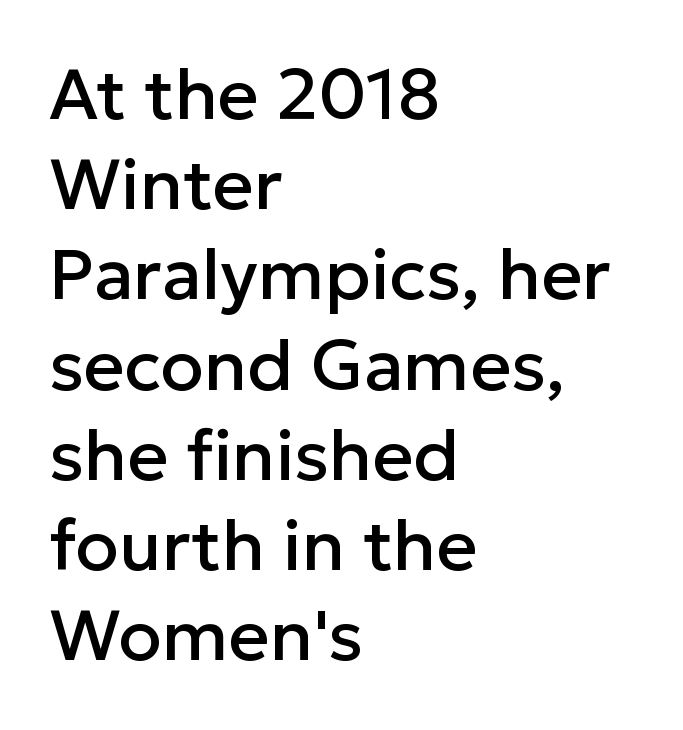
The image shows 71 px sans-serif type, upright; set left-aligned, normal line spacing (1.27x), normal letter spacing, not underlined; low stroke contrast and a medium x-height.
